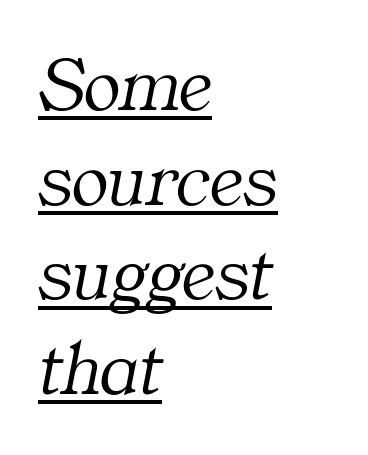
{"serif": "yes", "italic": "yes", "lean": "right", "slant_degrees": 11, "bold": "no", "weight": "light", "width": "normal", "stroke_contrast": "medium", "x_height": "medium", "monospaced": "no", "underline": "yes", "align": "left", "line_spacing_ratio": 1.23, "letter_spacing": "normal", "letter_spacing_em": 0.0, "glyph_px": 77}
